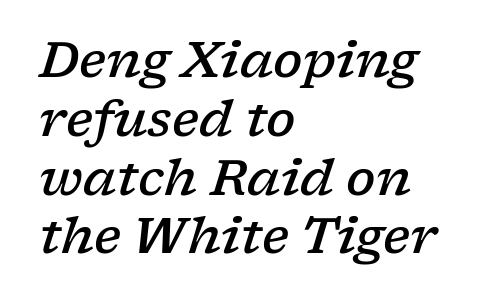
Unmarked baselines from the first word to the last. These lines are composed in type with serifs. Here the designer chose a conventional face with non-uniform glyph widths. The glyphs have the mass of a demibold cut, below bold. The gaps between neighbouring characters are ordinary and unremarkable. If you drew a line through each stem, it would be angled.
